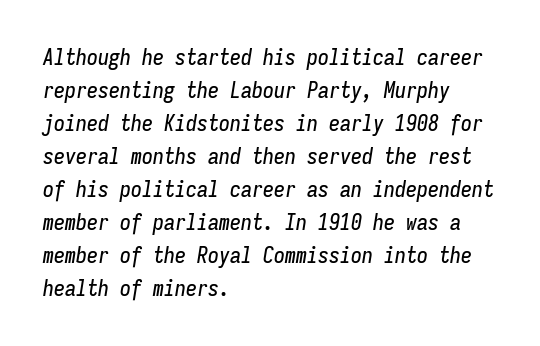
The letters sit at their default tracking, neither squeezed nor spread. Rendered with sloped, italic letterforms. These lines sit exactly where default settings would place them. These lines stack with their left ends in a neat column. The baseline area is clear.
